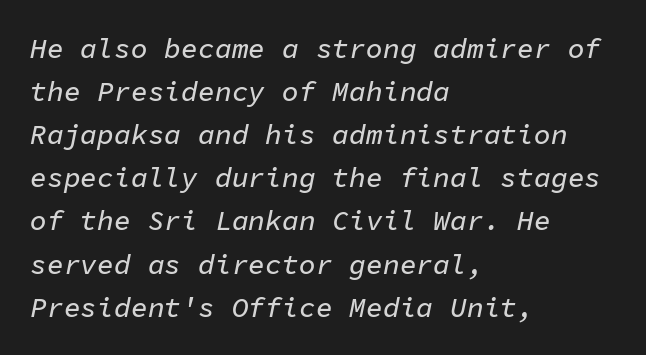
Plain, unruled lines of type. This sample has the even, mechanical cadence of fixed-width lettering. Notice how the passage keeps a crisp vertical edge on the left only. Normally led — the rows are evenly, conventionally spaced. The line texture is even and compact thanks to regular tracking. Would a proofreader flag this as italicized? Yes.
